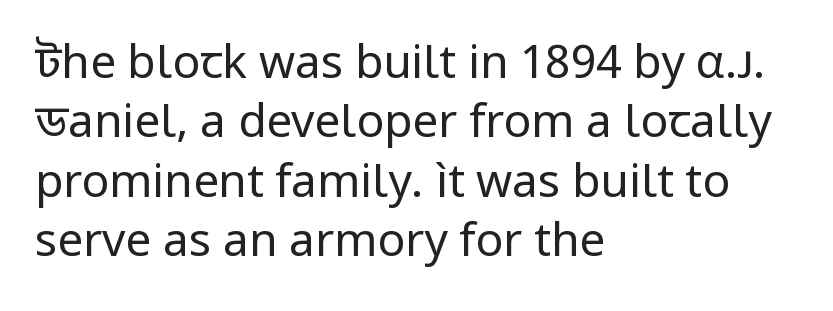
Q: Is the text bold? A: No.
Q: Is the text italic (slanted)? A: No, it is upright.
Q: Is the typeface a serif or a sans-serif typeface? A: Sans-serif.
Q: Is the text underlined? A: No.
Q: How is the paragraph aligned? A: Left-aligned.
Q: Is the spacing between letters normal or unusually wide? A: Normal.
Q: Is the spacing between lines tight, normal or loose? A: Normal.
Q: Width (condensed, normal, or wide)? A: Normal.
Q: Stroke contrast? A: Low.
Q: x-height? A: Medium.
Q: Monospaced? A: No.
